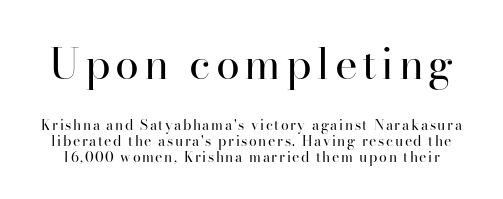
Q: Is the text bold? A: No.
Q: Is the text italic (slanted)? A: No, it is upright.
Q: Is the typeface a serif or a sans-serif typeface? A: Serif.
Q: Is the text underlined? A: No.
Q: Is the spacing between lines tight, normal or loose? A: Tight.
Q: Which block of text is set in a larger size, the first (top) or the second (bottom)? A: The first (top) one.
Q: Width (condensed, normal, or wide)? A: Normal.
Q: Stroke contrast? A: High.
Q: x-height? A: Small.
Q: Monospaced? A: No.
